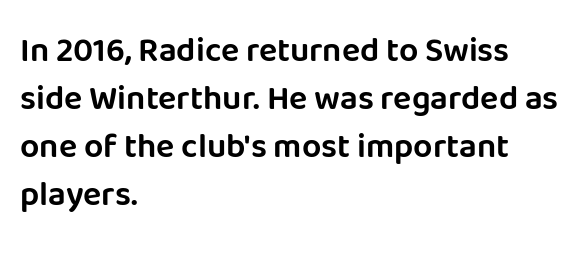
The image shows 34 px sans-serif type, upright; set left-aligned, normal line spacing (1.41x), normal letter spacing, not underlined; low stroke contrast and a large x-height.
